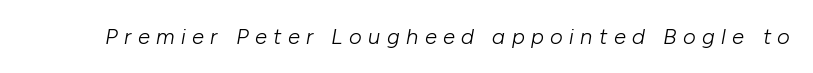
{"italic": "yes", "lean": "right", "slant_degrees": 10, "bold": "no", "underline": "no", "letter_spacing": "wide", "letter_spacing_em": 0.29, "glyph_px": 22}
